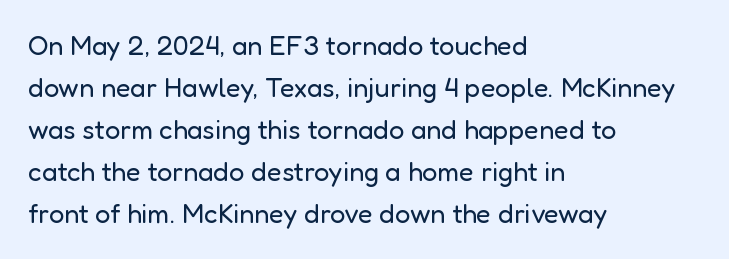
{"italic": "no", "bold": "no", "underline": "no", "align": "left", "line_spacing": "normal", "line_spacing_ratio": 1.56, "letter_spacing": "normal", "letter_spacing_em": 0.0, "glyph_px": 27}
